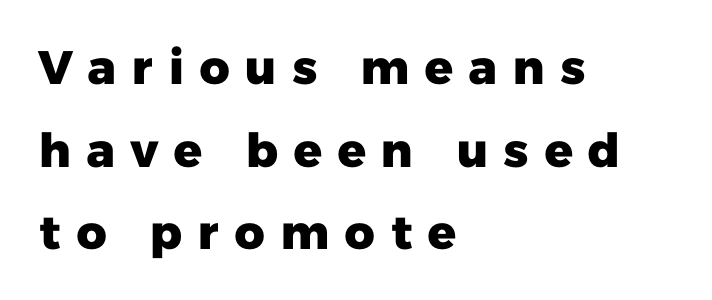
The typeface chosen for these lines omits serifs. The passage shown is typed in a proportional face where columns would drift. A classic flush-left, rag-right setting is used for this passage. These lines have a slow, spaced-out rhythm from letter to letter.
